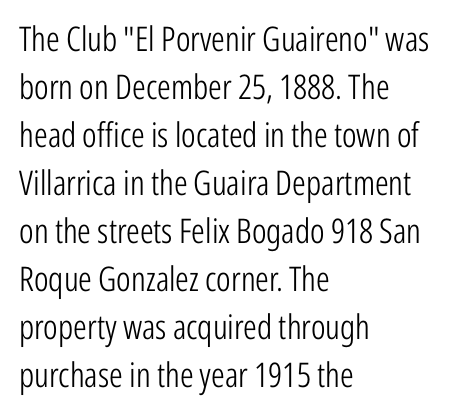
This sample is left-justified, so line endings fall wherever the words run out. Words float on clear page, feet unadorned. Nothing unusual about the tracking: characters are spaced as the font intends. A typesetter would call this proportional, since set widths differ per character. The text was rendered using a sans face with plain stroke endings.
